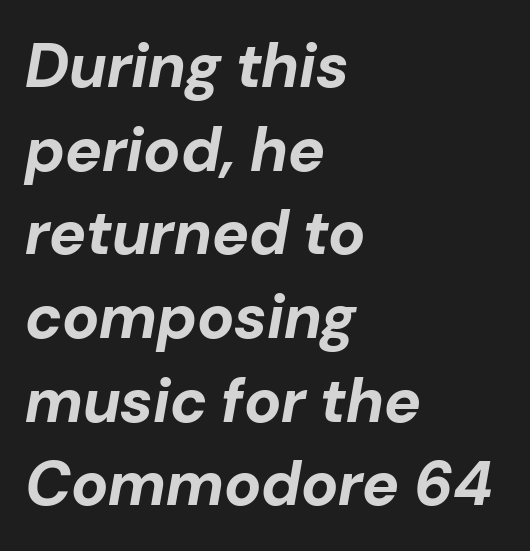
Do the characters align in a grid? No, the font is proportional. Leftover space on each line is placed entirely after the last word. Lines of text with bare space underneath. Chunky letters — that's bold for sure.
